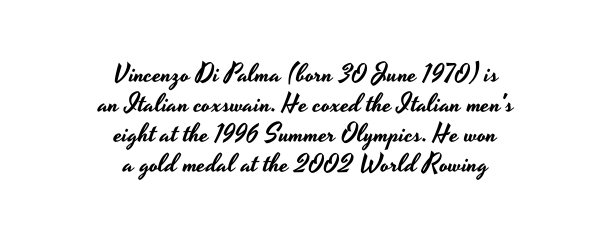
Casual observation: everything's sitting right in the middle. Between one letter and the next there's only the usual sliver of space. The glyphs are unaccompanied by any horizontal stroke below them.
